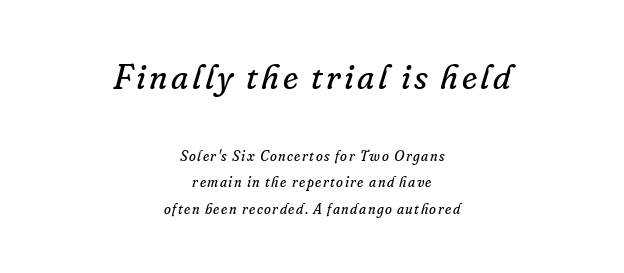
Vertical spacing — loose. No extra ink here — the face is not bold. Here the designer chose a conventional face with non-uniform glyph widths. Compared with a flush-left layout, this one balances lines on the center instead. The passage shown leans; its letterforms are oblique.
